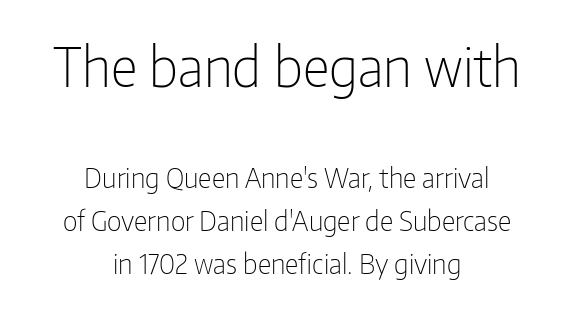
No word sits above an underline. Vertical strokes here are truly vertical. Is the lower block the larger one? No — the upper block carries the bigger type. No chunkiness to these letters — they're not bold. The rows are spaced the way most documents space them.
